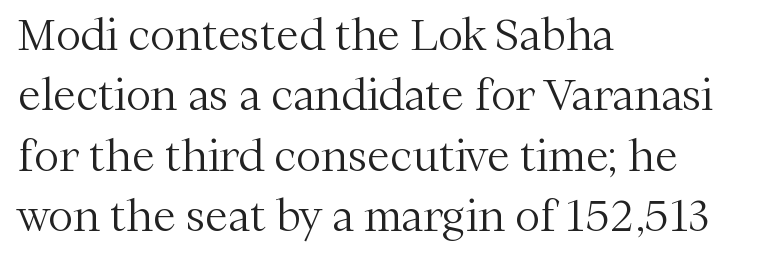
The image shows 42 px light serif type, upright; set left-aligned, normal line spacing (1.44x), normal letter spacing, not underlined; medium stroke contrast and a medium x-height.
